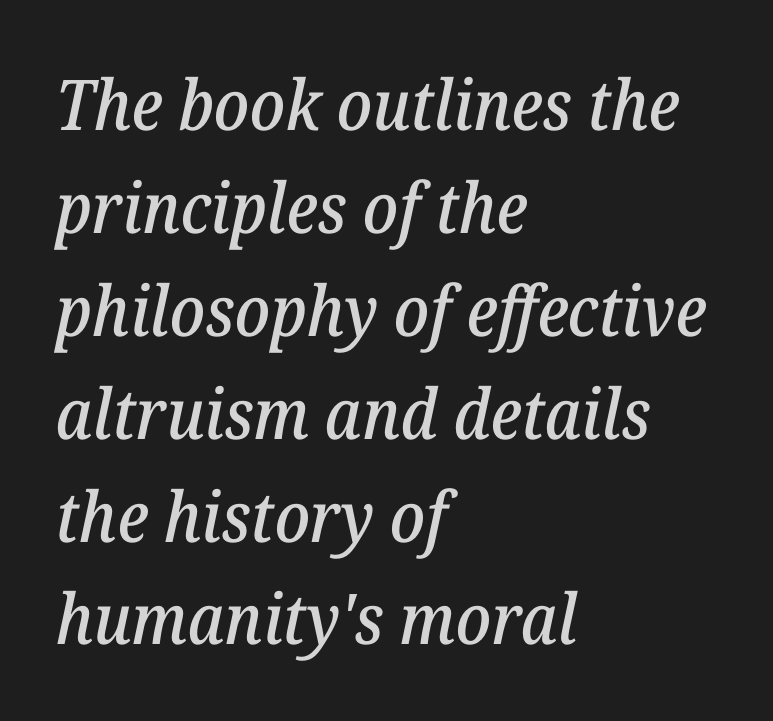
Q: Is the text italic (slanted)? A: Yes, it leans right by about 12 degrees.
Q: Is the typeface a serif or a sans-serif typeface? A: Serif.
Q: Is the text underlined? A: No.
Q: How is the paragraph aligned? A: Left-aligned.
Q: Is the spacing between letters normal or unusually wide? A: Normal.
Q: Is the spacing between lines tight, normal or loose? A: Normal.
Q: Width (condensed, normal, or wide)? A: Normal.
Q: Stroke contrast? A: Low.
Q: x-height? A: Medium.
Q: Monospaced? A: No.
